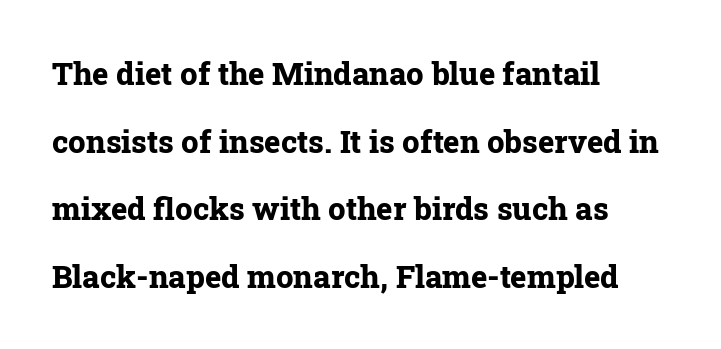
The image shows 31 px bold serif type, upright; set left-aligned, loose line spacing (2.18x), normal letter spacing, not underlined; low stroke contrast and a medium x-height.
